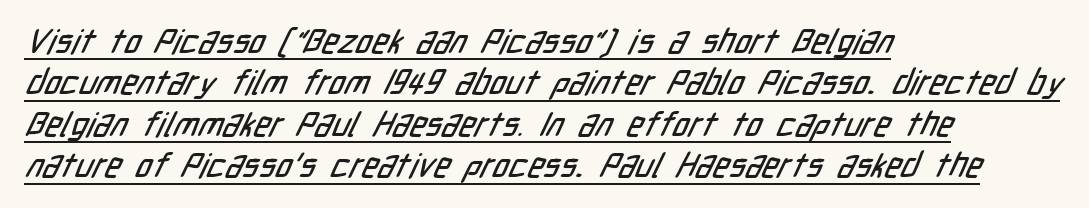
The image shows 34 px condensed sans-serif type; set left-aligned, line spacing 1.22x, normal letter spacing, underlined; low stroke contrast and a medium x-height.
